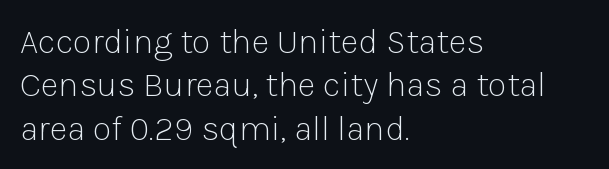
The image shows 35 px light sans-serif type, upright; set left-aligned, line spacing 1.24x, normal letter spacing, not underlined; low stroke contrast and a medium x-height.
